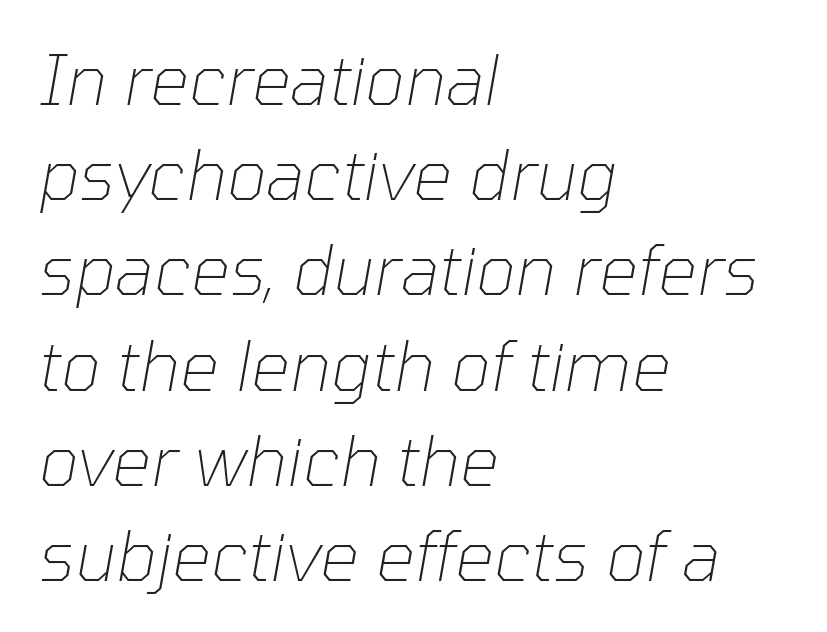
Q: Is the text bold? A: No.
Q: Is the text italic (slanted)? A: Yes, it leans right by about 10 degrees.
Q: Is the text underlined? A: No.
Q: How is the paragraph aligned? A: Left-aligned.
Q: Is the spacing between letters normal or unusually wide? A: Normal.
Q: Is the spacing between lines tight, normal or loose? A: Normal.
Q: Width (condensed, normal, or wide)? A: Normal.
Q: Stroke contrast? A: Low.
Q: x-height? A: Medium.
Q: Monospaced? A: No.
